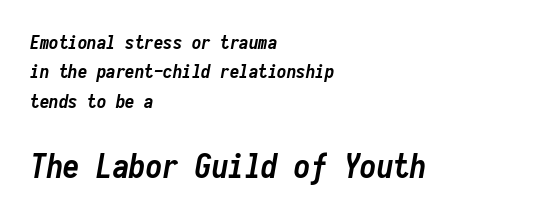
The image shows 33 px semibold, condensed type, italic (leaning right), monospaced; set left-aligned, normal line spacing (1.55x), normal letter spacing, not underlined; the second (bottom) block is 1.74x larger; low stroke contrast and a medium x-height.
